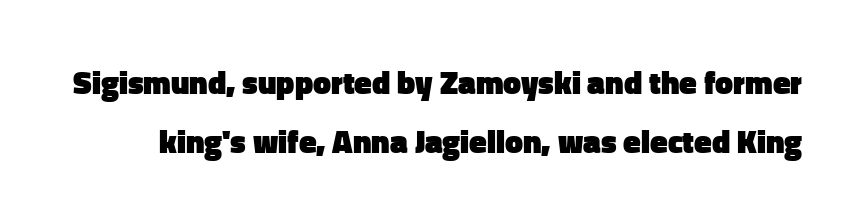
{"serif": "no", "italic": "no", "bold": "yes", "weight": "heavy", "width": "normal", "stroke_contrast": "low", "x_height": "medium", "monospaced": "no", "underline": "no", "line_spacing_ratio": 1.84, "letter_spacing": "normal", "letter_spacing_em": 0.0, "glyph_px": 32}
